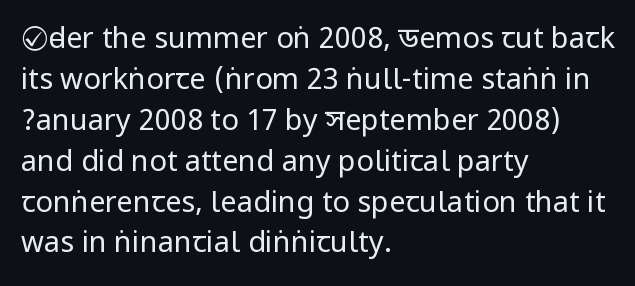
{"serif": "no", "italic": "no", "bold": "no", "weight": "regular", "width": "condensed", "stroke_contrast": "low", "underline": "no", "align": "left", "line_spacing": "normal", "line_spacing_ratio": 1.41, "letter_spacing": "normal", "letter_spacing_em": 0.0, "glyph_px": 29}
